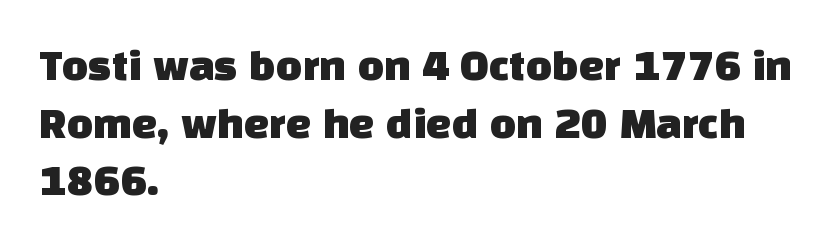
Check the space under the baseline: it is left empty. Rows of type keep a routine distance in the vertical direction. Caption: standard tracking, unaltered. Typographically, this falls in the sans-serif category.
